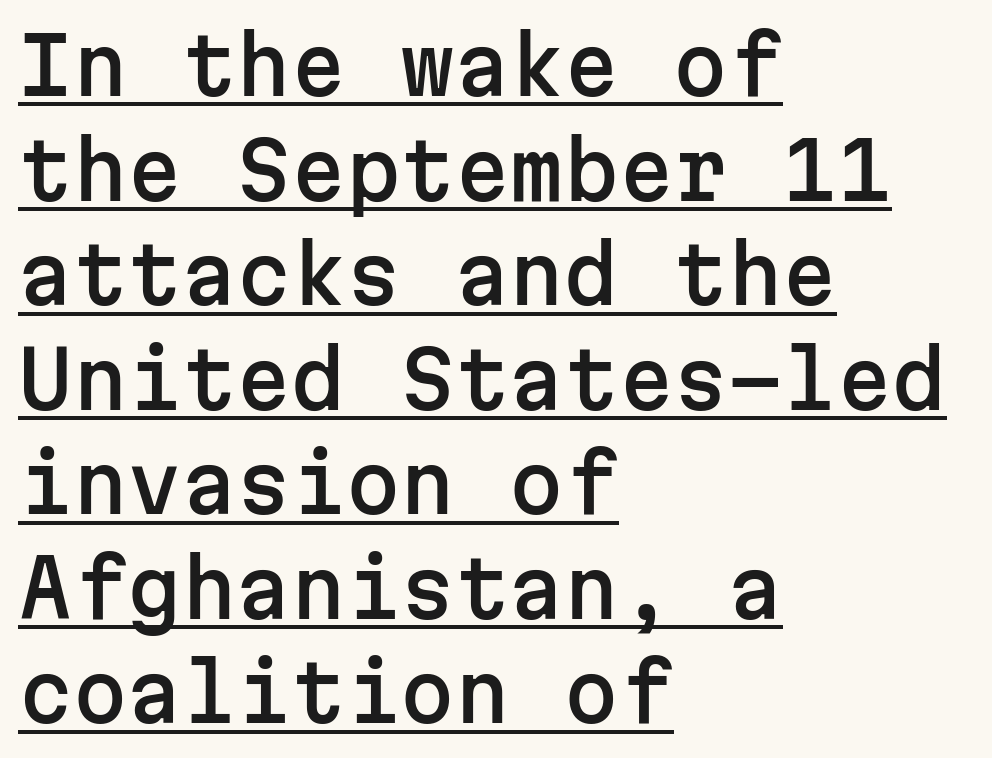
{"serif": "no", "italic": "no", "width": "normal", "stroke_contrast": "low", "x_height": "medium", "monospaced": "yes", "underline": "yes", "align": "left", "line_spacing": "normal", "line_spacing_ratio": 1.34, "letter_spacing": "normal", "letter_spacing_em": 0.0, "glyph_px": 78}
